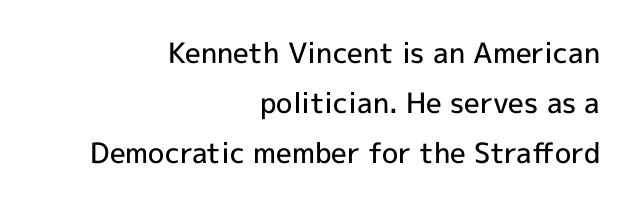
{"serif": "no", "italic": "no", "bold": "semi", "weight": "semibold", "width": "normal", "x_height": "medium", "monospaced": "no", "underline": "no", "align": "right", "line_spacing_ratio": 1.79, "letter_spacing": "normal", "letter_spacing_em": 0.0, "glyph_px": 28}
